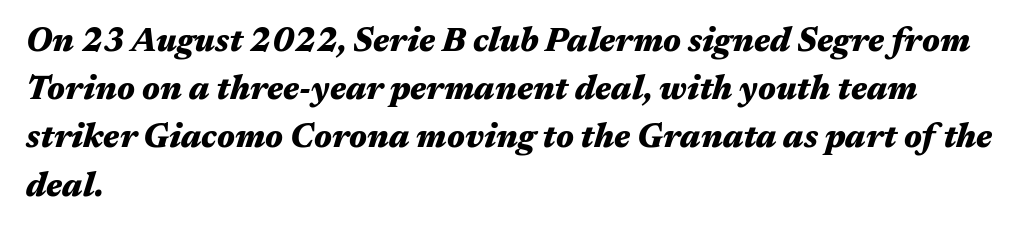
Q: Is the text bold? A: Yes.
Q: Is the text italic (slanted)? A: Yes, it leans right by about 17 degrees.
Q: Is the text underlined? A: No.
Q: How is the paragraph aligned? A: Left-aligned.
Q: Is the spacing between letters normal or unusually wide? A: Normal.
Q: Is the spacing between lines tight, normal or loose? A: Normal.
Q: Width (condensed, normal, or wide)? A: Wide.
Q: Stroke contrast? A: Medium.
Q: x-height? A: Medium.
Q: Monospaced? A: No.
